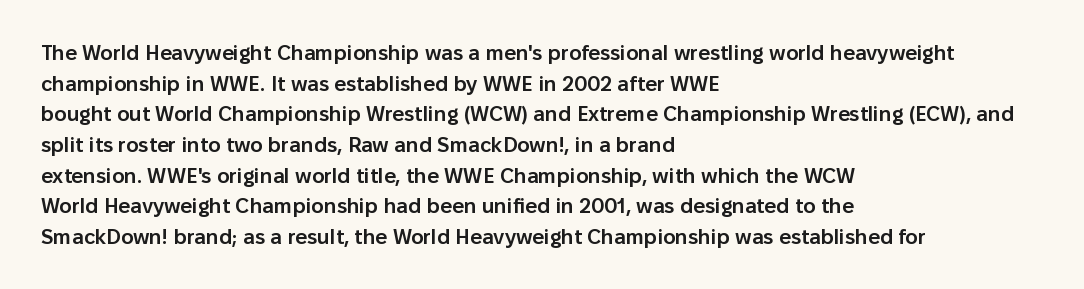
The image shows 21 px text type, upright; set left-aligned, normal line spacing (1.46x), normal letter spacing, not underlined.
